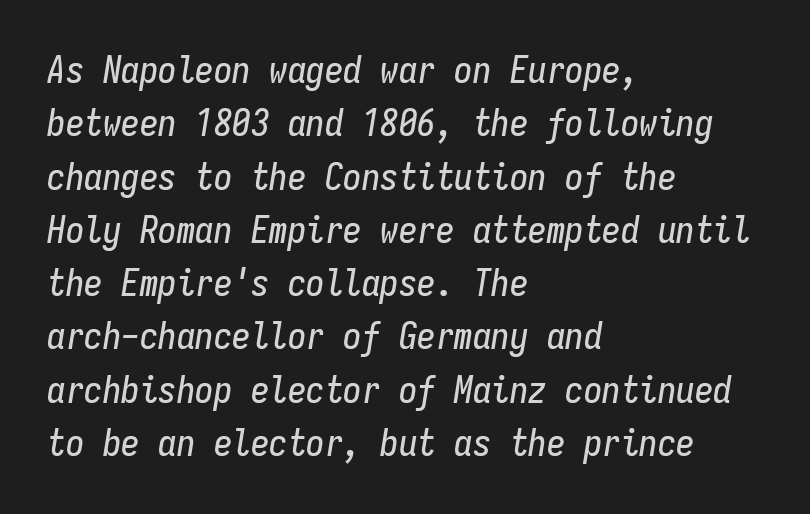
{"italic": "yes", "lean": "right", "slant_degrees": 9, "width": "condensed", "stroke_contrast": "low", "x_height": "medium", "monospaced": "yes", "underline": "no", "align": "left", "line_spacing": "normal", "line_spacing_ratio": 1.44, "letter_spacing": "normal", "letter_spacing_em": 0.0, "glyph_px": 37}
